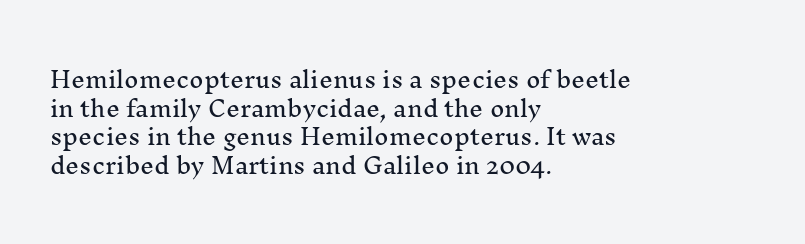
{"italic": "no", "underline": "no", "align": "left", "line_spacing": "normal", "line_spacing_ratio": 1.3, "letter_spacing": "normal", "letter_spacing_em": 0.0, "glyph_px": 22}
